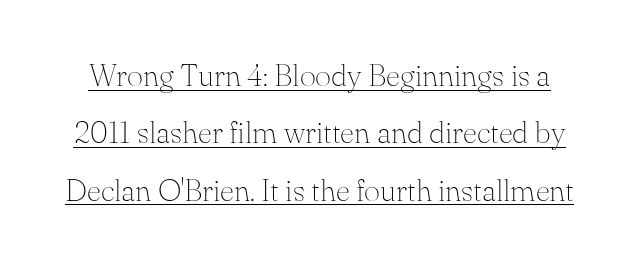
{"serif": "yes", "italic": "no", "bold": "no", "weight": "thin", "width": "normal", "stroke_contrast": "medium", "x_height": "small", "monospaced": "no", "underline": "yes", "line_spacing_ratio": 1.85, "letter_spacing": "normal", "letter_spacing_em": 0.0, "glyph_px": 31}
